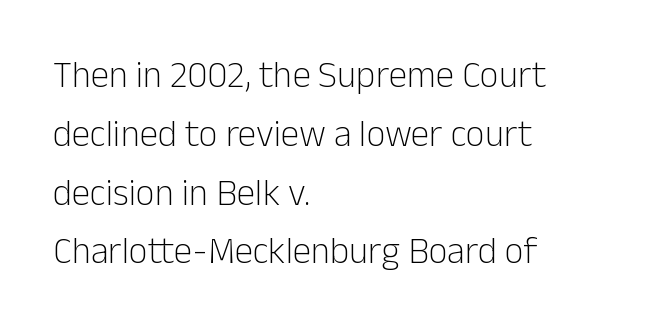
The image shows 37 px light sans-serif type, upright; set left-aligned, normal line spacing (1.59x), normal letter spacing, not underlined; low stroke contrast and a medium x-height.
